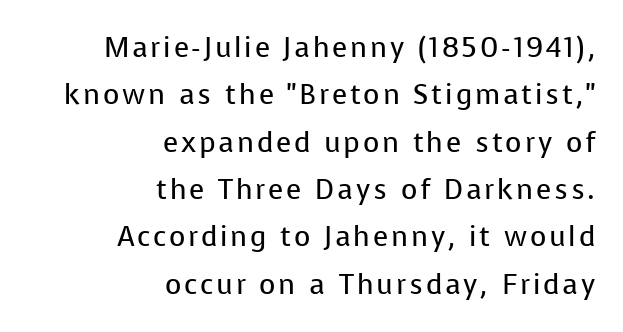
Q: Is the text bold? A: No.
Q: Is the text italic (slanted)? A: No, it is upright.
Q: Is the typeface a serif or a sans-serif typeface? A: Sans-serif.
Q: Is the text underlined? A: No.
Q: How is the paragraph aligned? A: Right-aligned.
Q: Is the spacing between lines tight, normal or loose? A: Normal.
Q: Width (condensed, normal, or wide)? A: Normal.
Q: Stroke contrast? A: Low.
Q: x-height? A: Medium.
Q: Monospaced? A: No.
